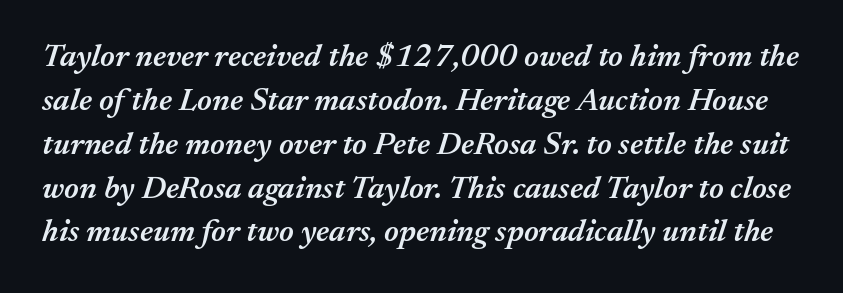
{"italic": "yes", "lean": "right", "slant_degrees": 17, "bold": "semi", "weight": "semibold", "width": "normal", "stroke_contrast": "medium", "x_height": "medium", "monospaced": "no", "underline": "no", "line_spacing": "normal", "line_spacing_ratio": 1.37, "letter_spacing": "normal", "letter_spacing_em": 0.0, "glyph_px": 32}
